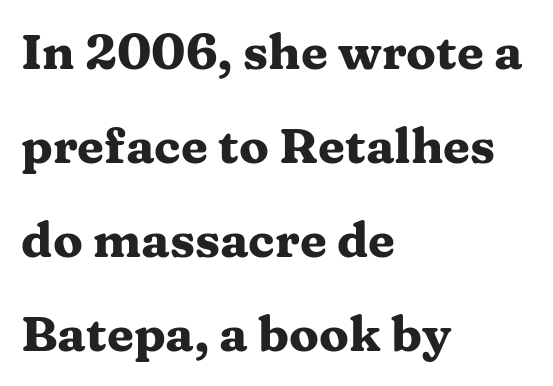
Q: Is the text bold? A: Yes.
Q: Is the text italic (slanted)? A: No, it is upright.
Q: Is the typeface a serif or a sans-serif typeface? A: Serif.
Q: Is the text underlined? A: No.
Q: How is the paragraph aligned? A: Left-aligned.
Q: Is the spacing between letters normal or unusually wide? A: Normal.
Q: Is the spacing between lines tight, normal or loose? A: Loose.
Q: Width (condensed, normal, or wide)? A: Wide.
Q: Stroke contrast? A: Medium.
Q: x-height? A: Medium.
Q: Monospaced? A: No.
